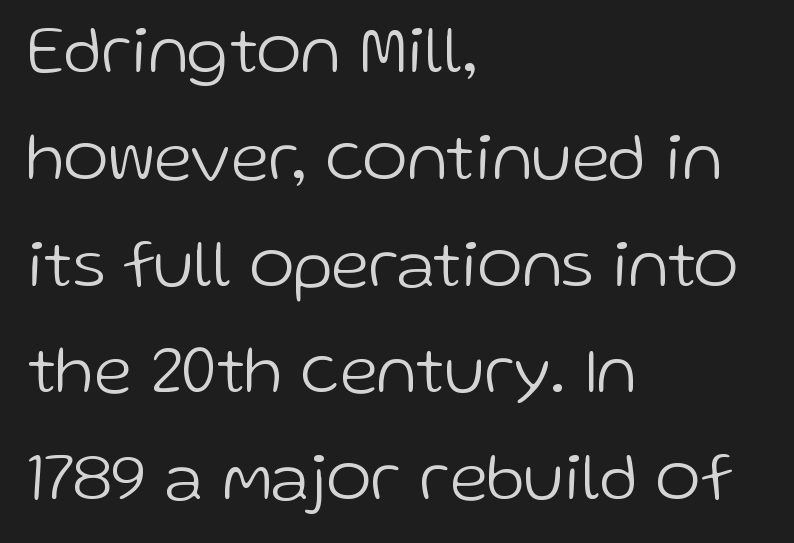
{"serif": "no", "italic": "no", "bold": "no", "weight": "light", "width": "normal", "stroke_contrast": "low", "x_height": "medium", "monospaced": "no", "underline": "no", "align": "left", "line_spacing": "normal", "line_spacing_ratio": 1.57, "letter_spacing": "normal", "letter_spacing_em": 0.0, "glyph_px": 68}
